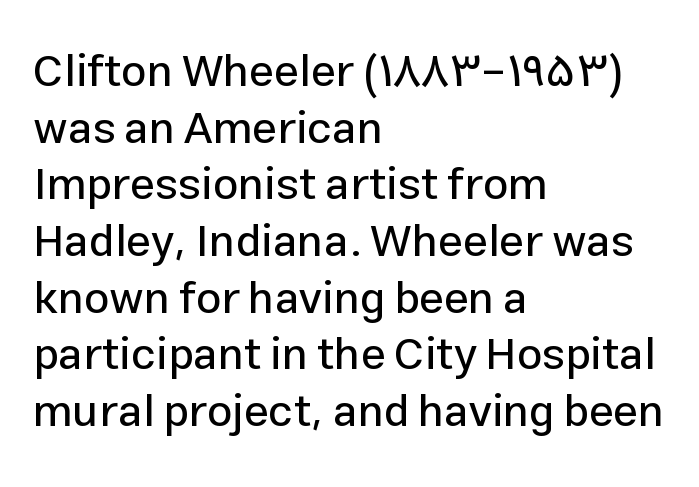
The passage shown has conventional tracking throughout. Each letter keeps its own natural width here, so spacing adapts to shape. Every row of glyphs begins at an identical x-position on the left. A roman cut, with each character standing at attention.
